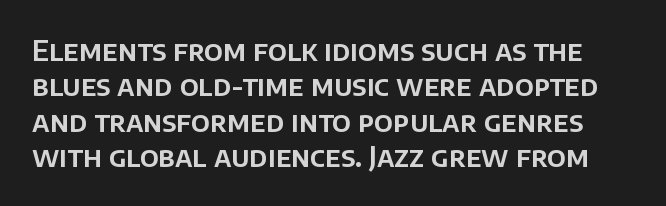
Q: Is the text italic (slanted)? A: No, it is upright.
Q: Is the typeface a serif or a sans-serif typeface? A: Sans-serif.
Q: Is the text underlined? A: No.
Q: Is the spacing between letters normal or unusually wide? A: Normal.
Q: Is the spacing between lines tight, normal or loose? A: Normal.
Q: Width (condensed, normal, or wide)? A: Normal.
Q: Stroke contrast? A: Low.
Q: x-height? A: Large.
Q: Monospaced? A: No.
